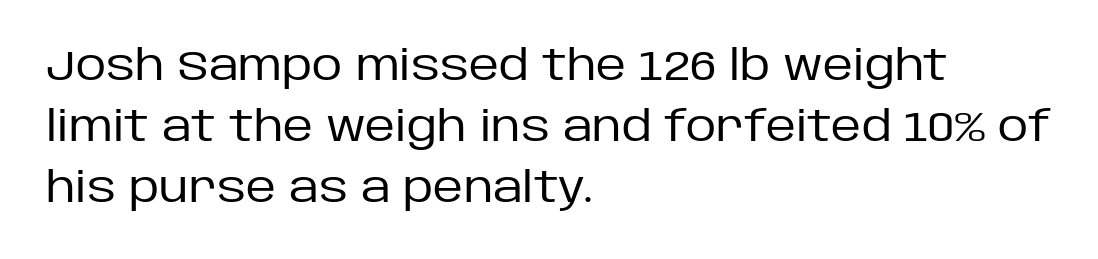
Q: Is the text bold? A: No.
Q: Is the text italic (slanted)? A: No, it is upright.
Q: Is the typeface a serif or a sans-serif typeface? A: Sans-serif.
Q: Is the text underlined? A: No.
Q: How is the paragraph aligned? A: Left-aligned.
Q: Is the spacing between letters normal or unusually wide? A: Normal.
Q: Is the spacing between lines tight, normal or loose? A: Normal.
Q: Width (condensed, normal, or wide)? A: Normal.
Q: Stroke contrast? A: Low.
Q: x-height? A: Large.
Q: Monospaced? A: No.
